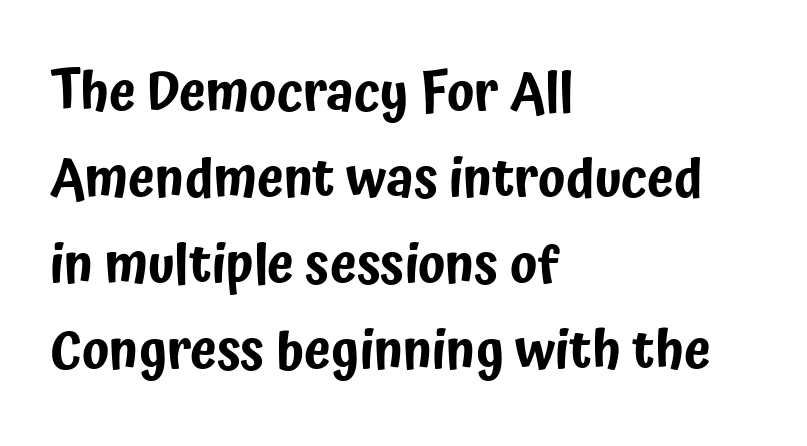
{"serif": "no", "italic": "no", "width": "condensed", "stroke_contrast": "low", "x_height": "medium", "monospaced": "no", "underline": "no", "align": "left", "line_spacing": "normal", "line_spacing_ratio": 1.59, "letter_spacing": "normal", "letter_spacing_em": 0.0, "glyph_px": 54}
